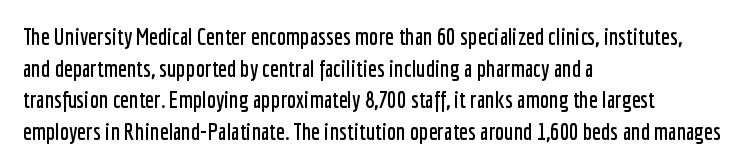
The letterforms sit shoulder to shoulder at normal distance. The paragraph has a hard left edge and a soft right edge. A clean baseline with only descenders dipping below it. No italicization has been applied; the sample stays upright.
